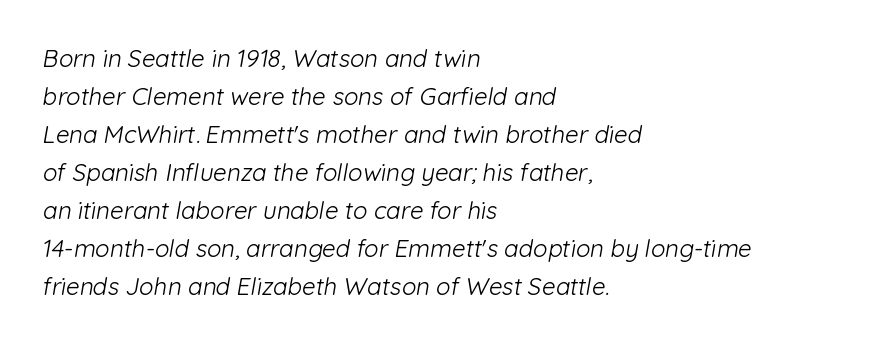
Q: Is the text bold? A: No.
Q: Is the text underlined? A: No.
Q: How is the paragraph aligned? A: Left-aligned.
Q: Is the spacing between letters normal or unusually wide? A: Normal.
Q: Is the spacing between lines tight, normal or loose? A: Normal.
